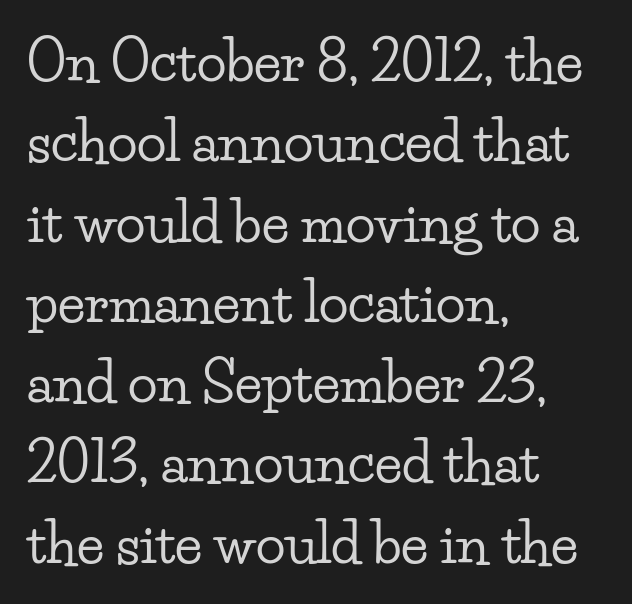
No extra tracking has been applied to these lines. You could not count columns in this text — the font is proportionally spaced. In terms of leading, this rendering sits right in the middle. The passage is arranged the way most books set body copy — flush left. The foot of each line stays bare and open. Type style note: has serifs.
